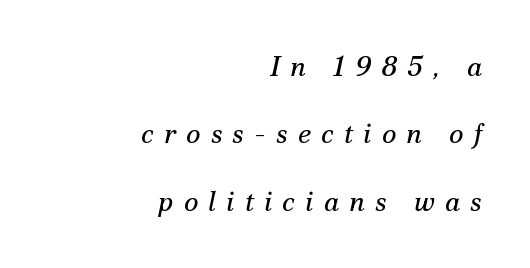
Honestly, the rows look like they've been pulled way apart. The passage shown is not underscored anywhere. Words appear elongated and porous because spacing is wide. Alignment: flush right. Are there feet on the stems? There are — it's a serif. Think standard paragraph weight, or any step lighter than that.
